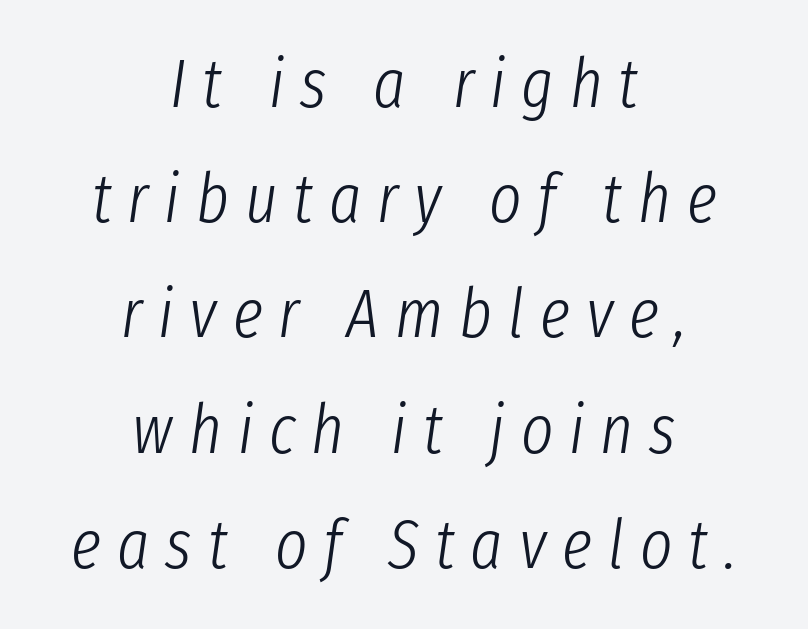
Q: Is the text bold? A: No.
Q: Is the text italic (slanted)? A: Yes, it leans right by about 8 degrees.
Q: Is the text underlined? A: No.
Q: How is the paragraph aligned? A: Centered.
Q: Is the spacing between letters normal or unusually wide? A: Unusually wide.
Q: Is the spacing between lines tight, normal or loose? A: Normal.
Q: Width (condensed, normal, or wide)? A: Condensed.
Q: Stroke contrast? A: Low.
Q: x-height? A: Medium.
Q: Monospaced? A: No.
